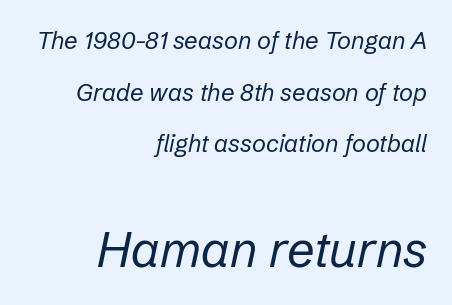
{"italic": "yes", "lean": "right", "slant_degrees": 12, "bold": "no", "weight": "regular", "width": "normal", "stroke_contrast": "low", "x_height": "medium", "monospaced": "no", "underline": "no", "align": "right", "line_spacing": "loose", "line_spacing_ratio": 2.15, "letter_spacing": "normal", "letter_spacing_em": 0.0, "larger_block": "second", "size_ratio": 2.04, "glyph_px": 49}
